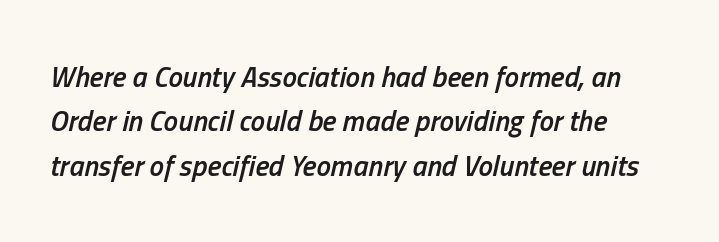
Honestly, there is no underline to notice here at all. The gaps between neighbouring characters are ordinary and unremarkable. This sample keeps an unexceptional amount of space between lines. This sample uses an oblique cut, with every glyph tilted off the vertical.
